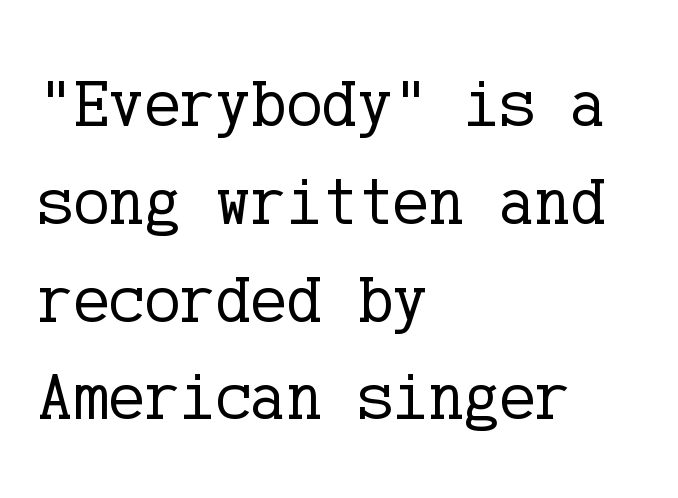
{"serif": "yes", "italic": "no", "bold": "no", "weight": "regular", "width": "normal", "stroke_contrast": "low", "x_height": "medium", "underline": "no", "align": "left", "line_spacing": "normal", "line_spacing_ratio": 1.46, "letter_spacing": "normal", "letter_spacing_em": 0.0, "glyph_px": 67}
